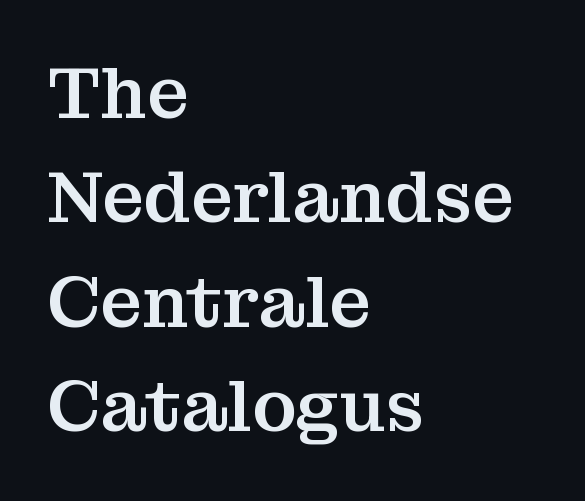
Here the designer chose a conventional face with non-uniform glyph widths. Plain, unruled lines of type. Horizontally, the lines are justified to the leading edge only. Each letter's strokes conclude with small projecting serifs.
